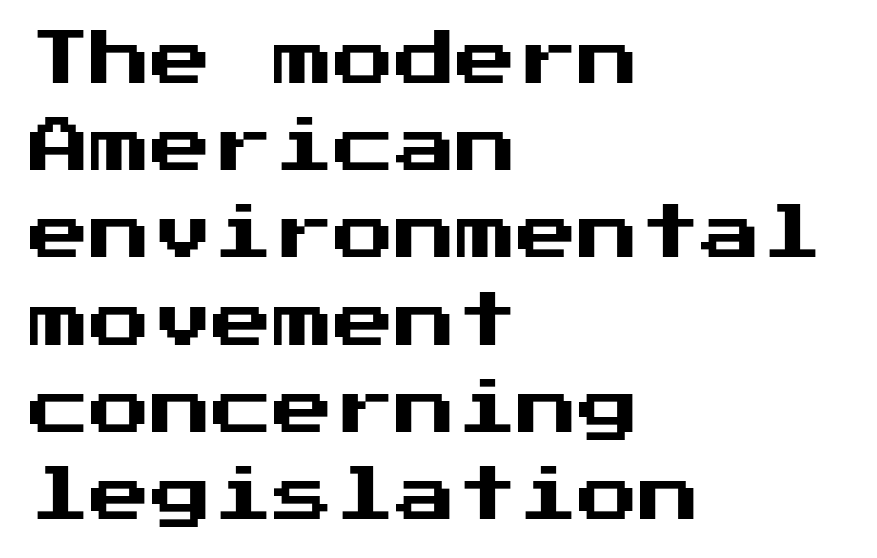
{"serif": "no", "italic": "no", "width": "normal", "stroke_contrast": "medium", "x_height": "medium", "underline": "no", "align": "left", "line_spacing": "normal", "line_spacing_ratio": 1.43, "letter_spacing": "normal", "letter_spacing_em": 0.0, "glyph_px": 61}
